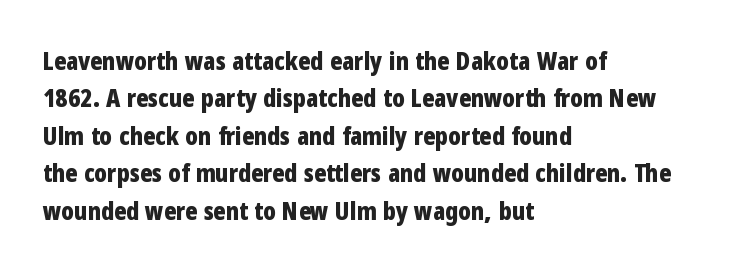
{"italic": "no", "bold": "yes", "underline": "no", "align": "left", "line_spacing": "normal", "line_spacing_ratio": 1.5, "letter_spacing": "normal", "letter_spacing_em": 0.0, "glyph_px": 25}
